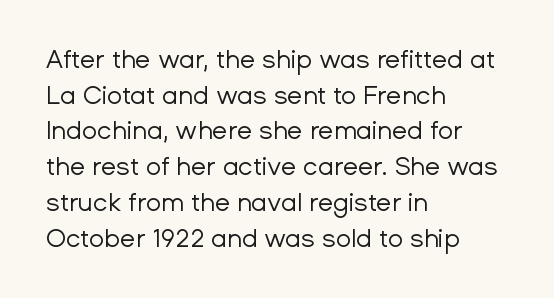
The image shows 25 px text type, upright; set left-aligned, normal line spacing (1.43x), normal letter spacing, not underlined.
